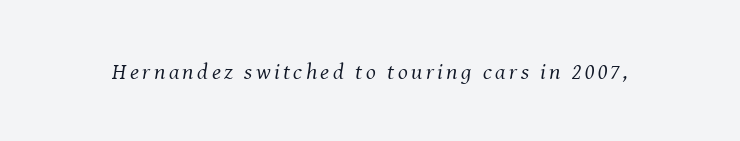
The image shows 23 px text type, italic (leaning right); set not underlined.
